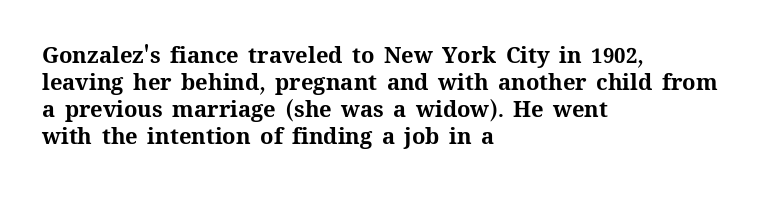
{"italic": "no", "bold": "yes", "underline": "no", "align": "left", "line_spacing_ratio": 1.22, "letter_spacing": "normal", "letter_spacing_em": 0.0, "glyph_px": 22}
